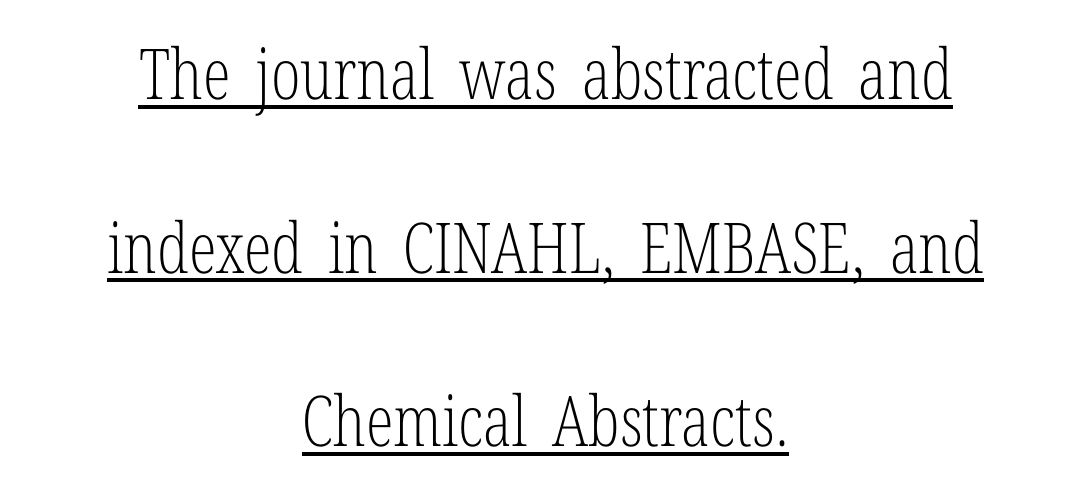
{"serif": "yes", "italic": "no", "bold": "no", "weight": "light", "width": "condensed", "stroke_contrast": "low", "x_height": "medium", "monospaced": "no", "underline": "yes", "align": "center", "line_spacing": "loose", "line_spacing_ratio": 2.48, "letter_spacing": "normal", "letter_spacing_em": 0.0, "glyph_px": 70}
